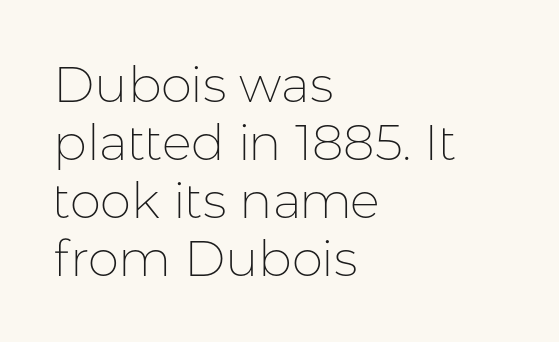
Line starts are locked; line ends wander. The typeface has the unassuming heft of standard copy or less. The rendering keeps characters at their native spacing. It's the straight-up-and-down kind of type. Lines of text with bare space underneath.
